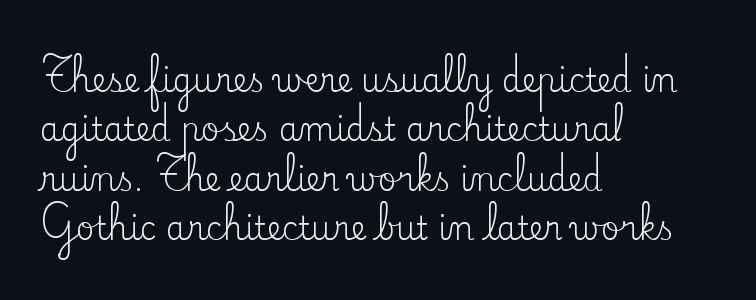
The image shows 32 px regular-weight type, upright; set left-aligned, normal line spacing (1.54x), normal letter spacing, not underlined; low stroke contrast and a small x-height.
